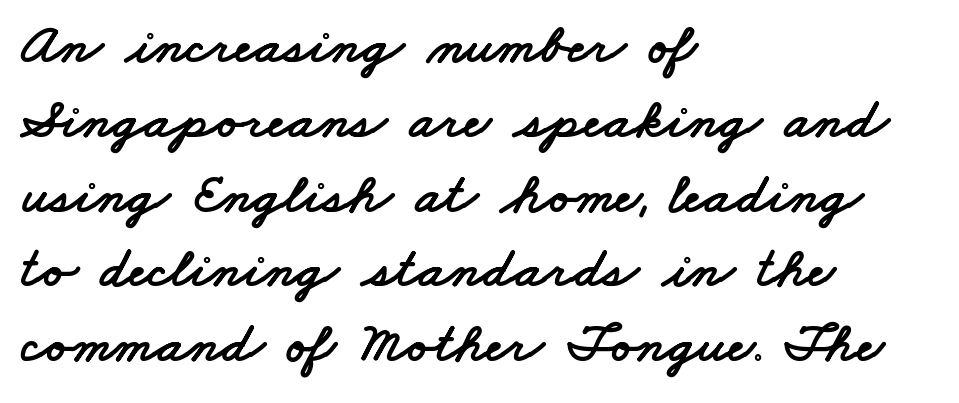
Q: Is the typeface a serif or a sans-serif typeface? A: Sans-serif.
Q: Is the text underlined? A: No.
Q: How is the paragraph aligned? A: Left-aligned.
Q: Is the spacing between letters normal or unusually wide? A: Normal.
Q: Is the spacing between lines tight, normal or loose? A: Normal.
Q: Width (condensed, normal, or wide)? A: Wide.
Q: Stroke contrast? A: Low.
Q: x-height? A: Small.
Q: Monospaced? A: No.
